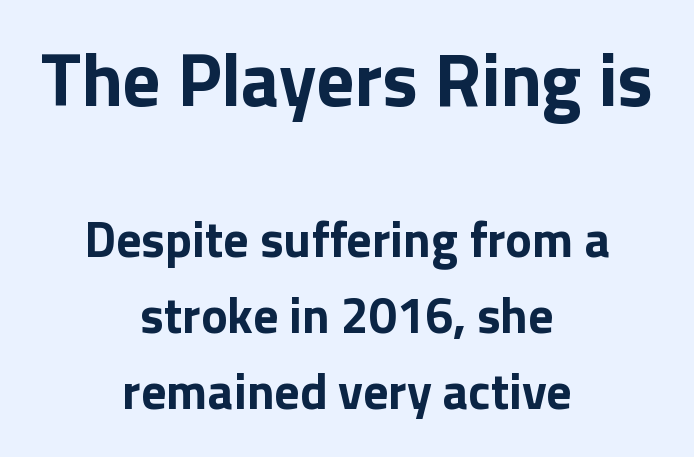
Caption: standard tracking, unaltered. In terms of weight, the rendering is a true, heavy bold. Line starts and ends both wander, symmetrically. Horizontal bands of white between lines are of average thickness. Between these two stacked blocks, the higher one wins on size. Posture: straight, roman, zero tilt.
